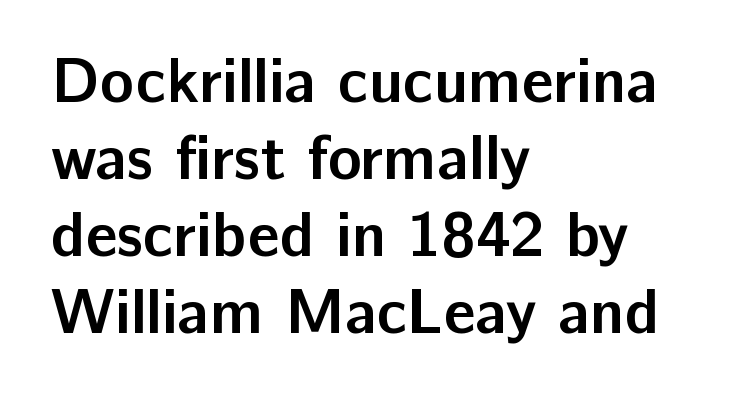
Note: no serifs on the glyphs. Clear beneath every line of the passage. Every letter is thick-stroked: bold, no question. Varying glyph widths throughout — classic text-font behaviour. Style check: upright. Between one letter and the next there's only the usual sliver of space.
